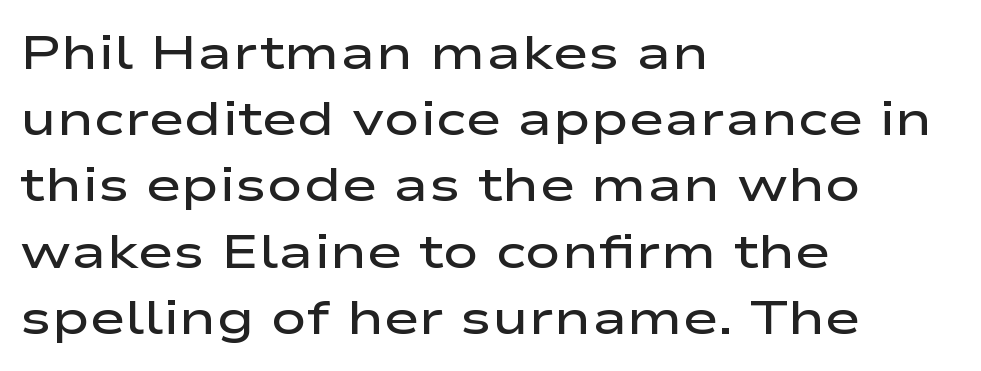
Q: Is the text bold? A: Semi-bold.
Q: Is the text italic (slanted)? A: No, it is upright.
Q: Is the typeface a serif or a sans-serif typeface? A: Sans-serif.
Q: Is the text underlined? A: No.
Q: How is the paragraph aligned? A: Left-aligned.
Q: Is the spacing between letters normal or unusually wide? A: Normal.
Q: Is the spacing between lines tight, normal or loose? A: Normal.
Q: Width (condensed, normal, or wide)? A: Wide.
Q: Stroke contrast? A: Low.
Q: x-height? A: Medium.
Q: Monospaced? A: No.
